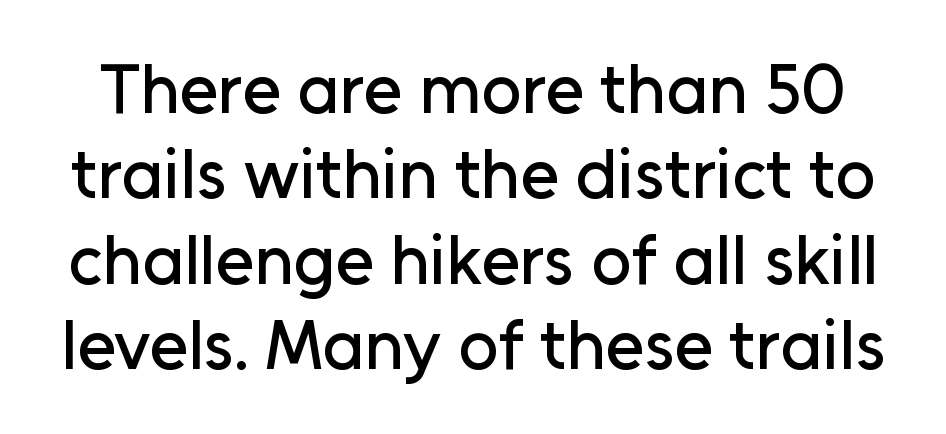
{"serif": "no", "italic": "no", "width": "normal", "stroke_contrast": "low", "x_height": "medium", "monospaced": "no", "underline": "no", "line_spacing_ratio": 1.22, "letter_spacing": "normal", "letter_spacing_em": 0.0, "glyph_px": 70}
